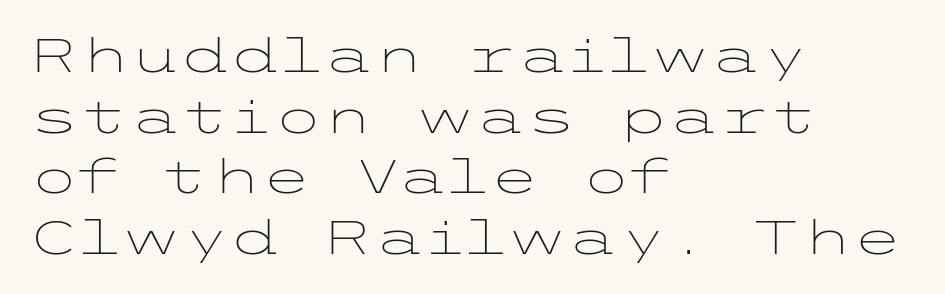
Q: Is the text bold? A: No.
Q: Is the text italic (slanted)? A: No, it is upright.
Q: Is the typeface a serif or a sans-serif typeface? A: Sans-serif.
Q: Is the text underlined? A: No.
Q: How is the paragraph aligned? A: Left-aligned.
Q: Is the spacing between letters normal or unusually wide? A: Normal.
Q: Is the spacing between lines tight, normal or loose? A: Normal.
Q: Width (condensed, normal, or wide)? A: Wide.
Q: Stroke contrast? A: Low.
Q: x-height? A: Medium.
